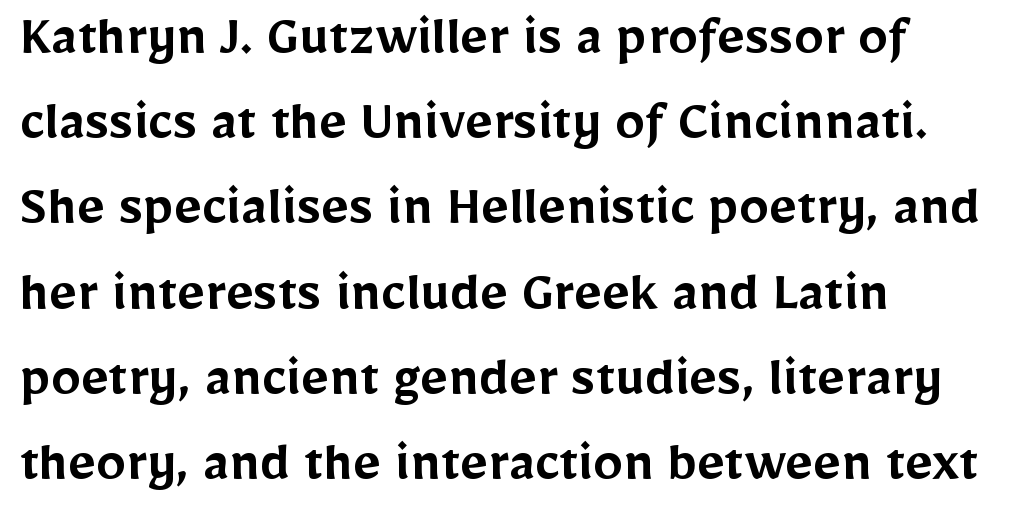
{"serif": "no", "italic": "no", "bold": "semi", "weight": "semibold", "width": "normal", "stroke_contrast": "low", "x_height": "medium", "monospaced": "no", "underline": "no", "align": "left", "line_spacing": "normal", "line_spacing_ratio": 1.42, "letter_spacing": "normal", "letter_spacing_em": 0.0, "glyph_px": 60}
